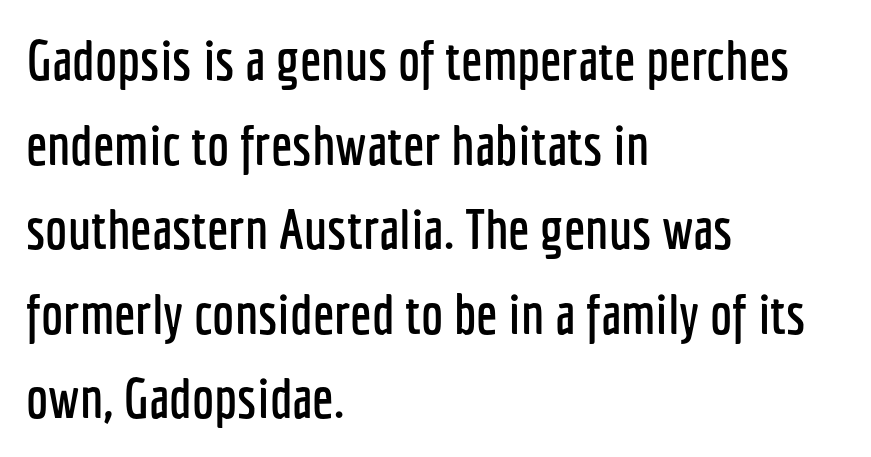
The image shows 56 px condensed sans-serif type, upright; set left-aligned, normal line spacing (1.51x), normal letter spacing, not underlined; low stroke contrast and a medium x-height.
